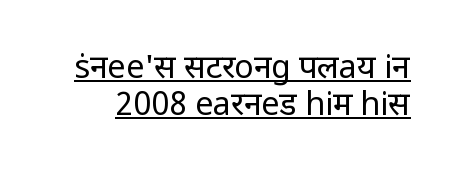
Q: Is the text bold? A: No.
Q: Is the text italic (slanted)? A: No, it is upright.
Q: Is the typeface a serif or a sans-serif typeface? A: Sans-serif.
Q: Is the text underlined? A: Yes.
Q: Is the spacing between letters normal or unusually wide? A: Normal.
Q: Width (condensed, normal, or wide)? A: Normal.
Q: Stroke contrast? A: Low.
Q: x-height? A: Medium.
Q: Monospaced? A: No.
